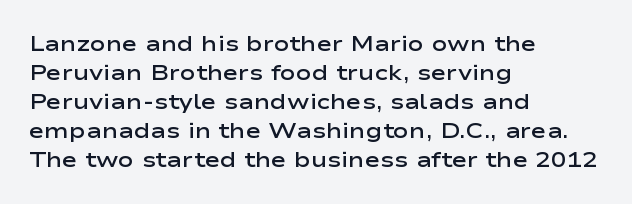
{"italic": "no", "bold": "semi", "underline": "no", "align": "left", "line_spacing": "normal", "line_spacing_ratio": 1.38, "letter_spacing": "normal", "letter_spacing_em": 0.0, "glyph_px": 21}
